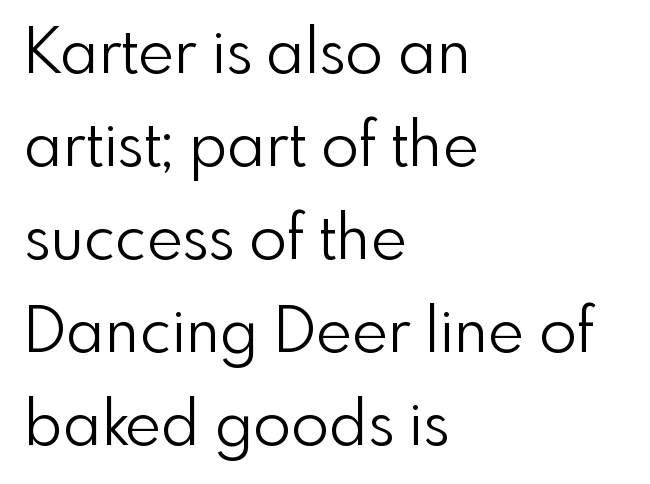
Q: Is the text bold? A: No.
Q: Is the text italic (slanted)? A: No, it is upright.
Q: Is the typeface a serif or a sans-serif typeface? A: Sans-serif.
Q: Is the text underlined? A: No.
Q: How is the paragraph aligned? A: Left-aligned.
Q: Is the spacing between letters normal or unusually wide? A: Normal.
Q: Is the spacing between lines tight, normal or loose? A: Normal.
Q: Width (condensed, normal, or wide)? A: Normal.
Q: x-height? A: Small.
Q: Monospaced? A: No.
